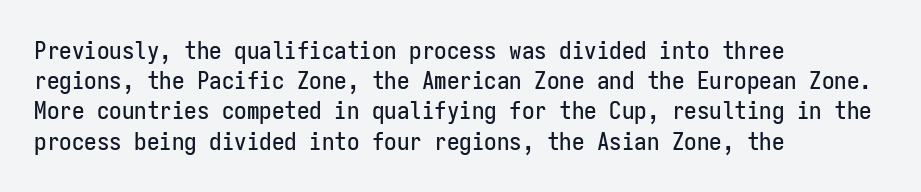
{"italic": "no", "underline": "no", "align": "left", "line_spacing_ratio": 1.21, "letter_spacing": "normal", "letter_spacing_em": 0.0, "glyph_px": 25}
